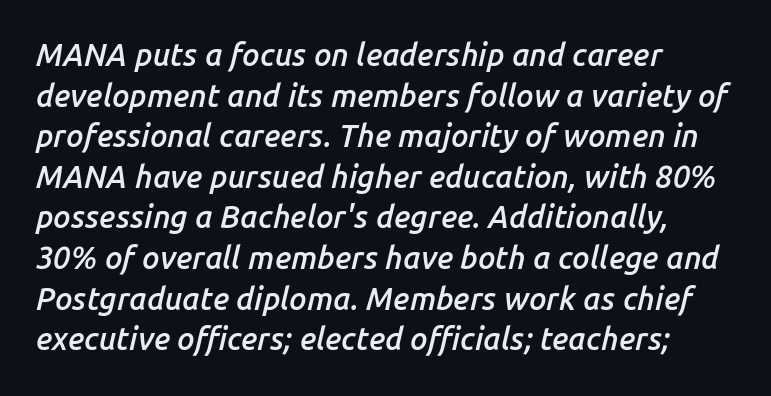
{"italic": "yes", "lean": "right", "slant_degrees": 14, "bold": "semi", "weight": "semibold", "width": "normal", "stroke_contrast": "low", "x_height": "medium", "monospaced": "no", "underline": "no", "align": "left", "line_spacing": "normal", "line_spacing_ratio": 1.31, "letter_spacing": "normal", "letter_spacing_em": 0.0, "glyph_px": 31}
